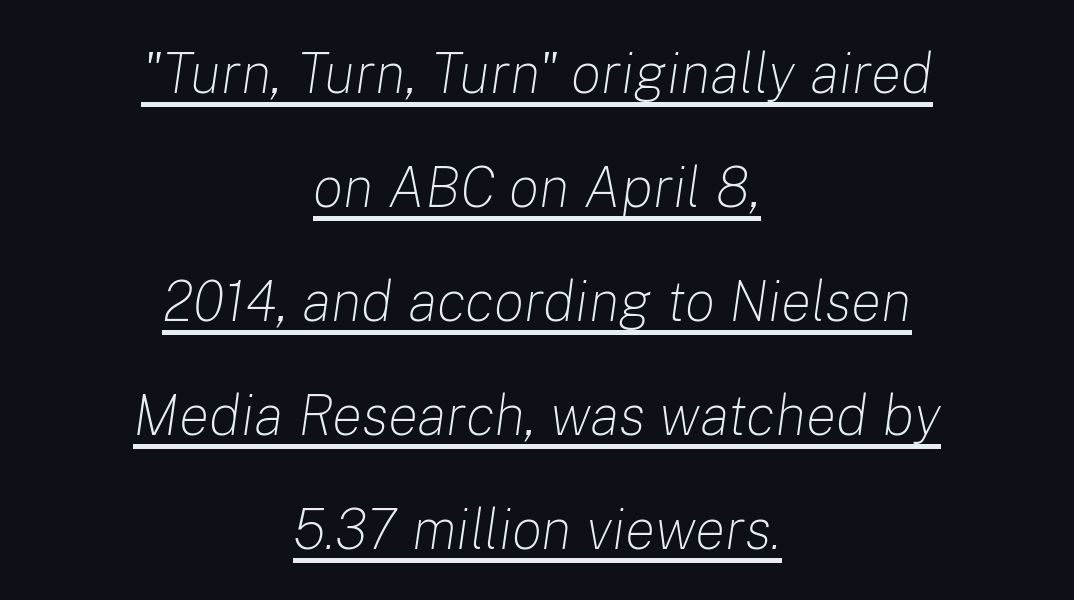
The image shows 57 px light type, italic (leaning right); set centered, loose line spacing (2.0x), normal letter spacing, underlined; low stroke contrast and a medium x-height.
